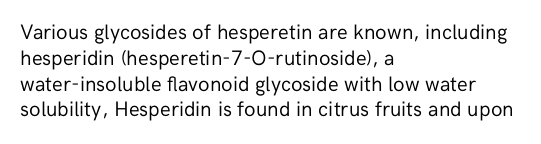
The image shows 21 px text type, upright; set left-aligned, line spacing 1.23x, normal letter spacing, not underlined.
